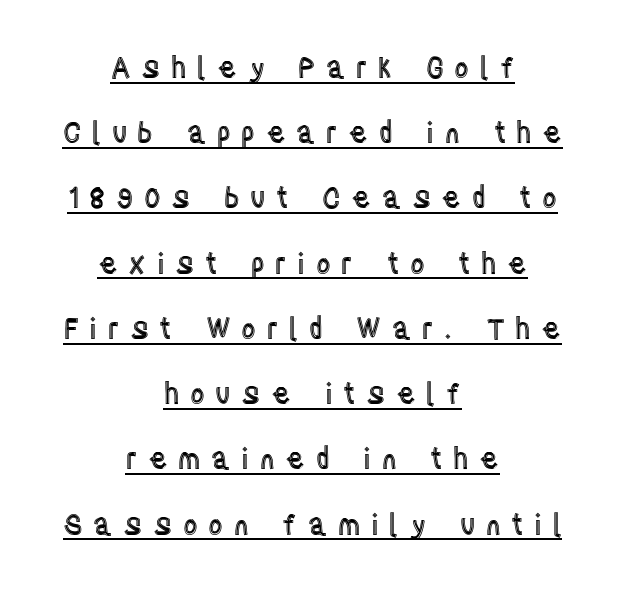
What decoration does the sample have? An underline. The rendering uses natural spacing where letterforms have individual widths. These lines have a slow, spaced-out rhythm from letter to letter. Layout note: lines centered. These lines were composed using upright roman letters.
